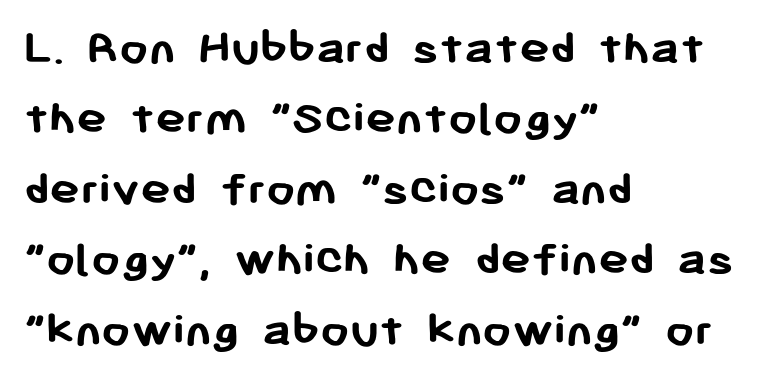
{"serif": "no", "italic": "no", "bold": "yes", "weight": "semibold", "width": "normal", "stroke_contrast": "low", "x_height": "medium", "monospaced": "no", "underline": "no", "align": "left", "line_spacing": "normal", "line_spacing_ratio": 1.38, "letter_spacing": "normal", "letter_spacing_em": 0.0, "glyph_px": 51}
